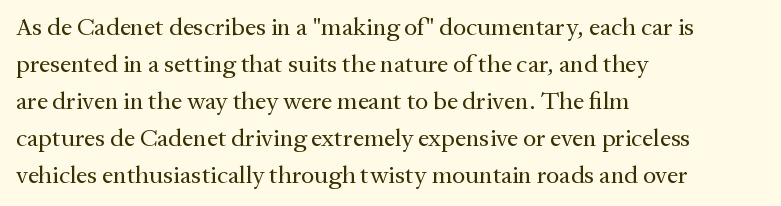
Q: Is the text bold? A: No.
Q: Is the text italic (slanted)? A: No, it is upright.
Q: Is the text underlined? A: No.
Q: How is the paragraph aligned? A: Left-aligned.
Q: Is the spacing between letters normal or unusually wide? A: Normal.
Q: Is the spacing between lines tight, normal or loose? A: Normal.
